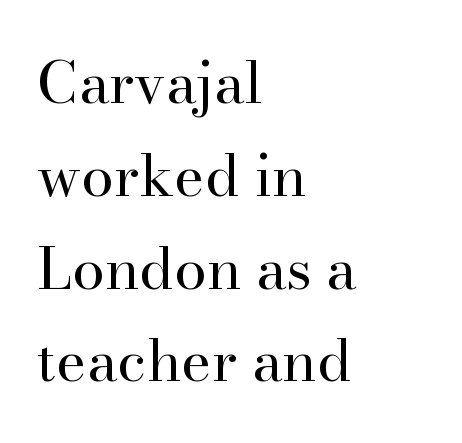
{"serif": "yes", "italic": "no", "bold": "no", "weight": "regular", "width": "normal", "stroke_contrast": "high", "x_height": "small", "monospaced": "no", "underline": "no", "align": "left", "line_spacing": "normal", "line_spacing_ratio": 1.6, "letter_spacing": "normal", "letter_spacing_em": 0.0, "glyph_px": 58}
